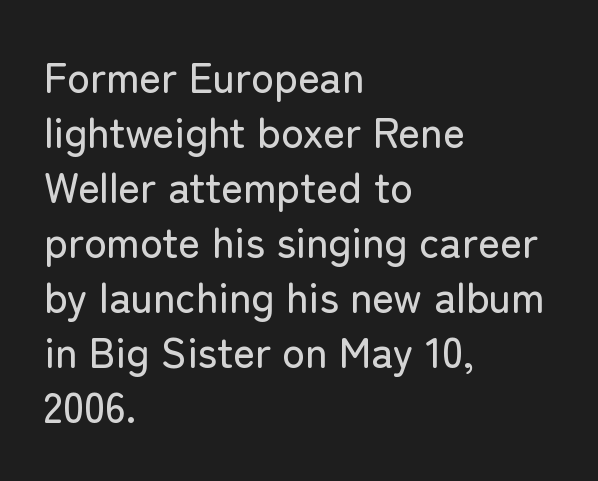
The image shows 42 px sans-serif type, upright; set left-aligned, normal line spacing (1.31x), normal letter spacing, not underlined; low stroke contrast and a medium x-height.
